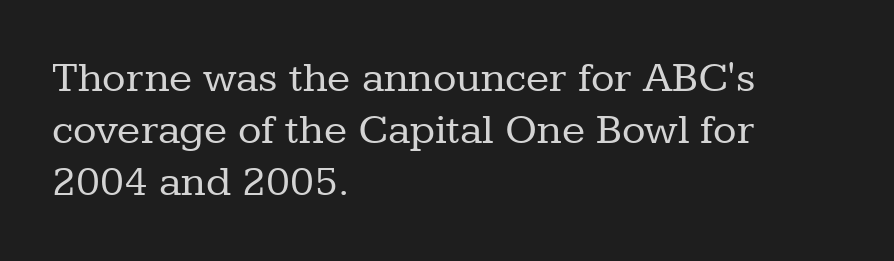
Q: Is the text bold? A: No.
Q: Is the text italic (slanted)? A: No, it is upright.
Q: Is the typeface a serif or a sans-serif typeface? A: Serif.
Q: Is the text underlined? A: No.
Q: How is the paragraph aligned? A: Left-aligned.
Q: Is the spacing between letters normal or unusually wide? A: Normal.
Q: Width (condensed, normal, or wide)? A: Normal.
Q: Stroke contrast? A: Low.
Q: x-height? A: Medium.
Q: Monospaced? A: No.
